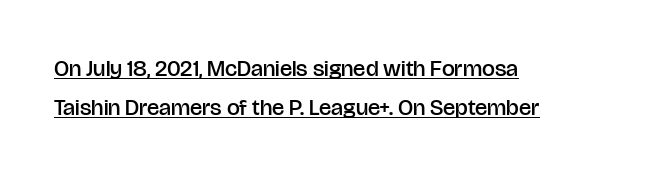
The image shows 23 px text type, upright; set left-aligned, normal line spacing (1.7x), normal letter spacing, underlined.
